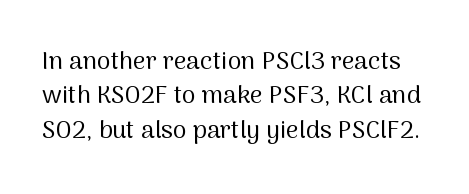
{"italic": "no", "bold": "no", "underline": "no", "line_spacing": "normal", "line_spacing_ratio": 1.38, "letter_spacing": "normal", "letter_spacing_em": 0.0, "glyph_px": 25}
